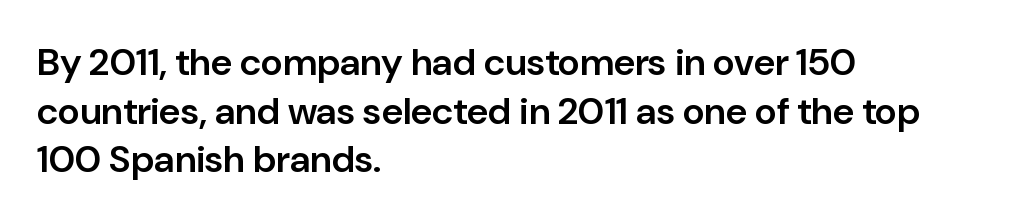
A typesetter would call this zero additional tracking. To sum up the face: it is a sans, with no serifs. The face used here is a semibold: visibly heavier than regular, lighter than bold. Varying glyph widths throughout — classic text-font behaviour. Nope, not italic — everything's standing straight.
